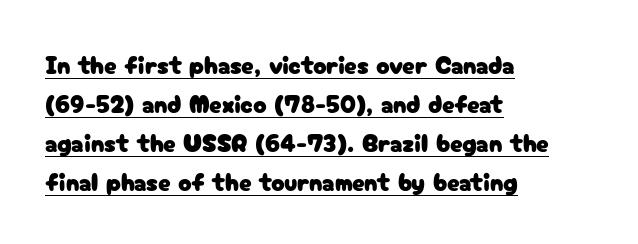
{"italic": "no", "underline": "yes", "align": "left", "line_spacing": "normal", "line_spacing_ratio": 1.56, "letter_spacing": "normal", "letter_spacing_em": 0.0, "glyph_px": 25}
